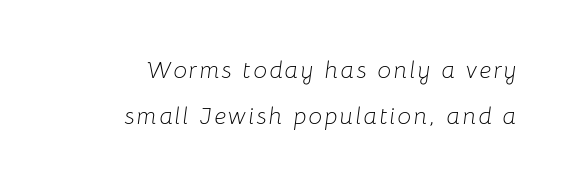
The image shows 24 px text type, italic (leaning right); set right-aligned, loose line spacing (1.92x), not underlined.
